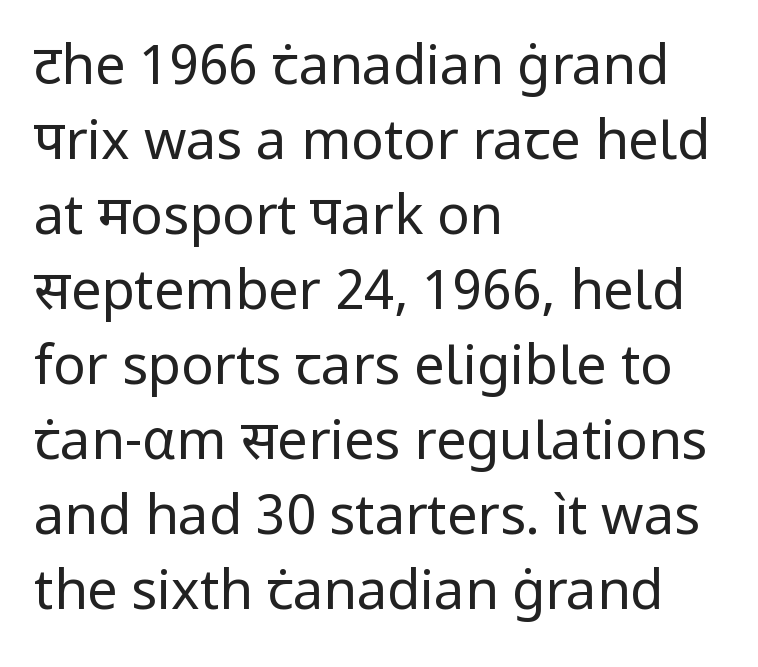
Q: Is the text bold? A: No.
Q: Is the text italic (slanted)? A: No, it is upright.
Q: Is the typeface a serif or a sans-serif typeface? A: Sans-serif.
Q: Is the text underlined? A: No.
Q: How is the paragraph aligned? A: Left-aligned.
Q: Is the spacing between letters normal or unusually wide? A: Normal.
Q: Is the spacing between lines tight, normal or loose? A: Normal.
Q: Width (condensed, normal, or wide)? A: Normal.
Q: Stroke contrast? A: Low.
Q: x-height? A: Medium.
Q: Monospaced? A: No.
